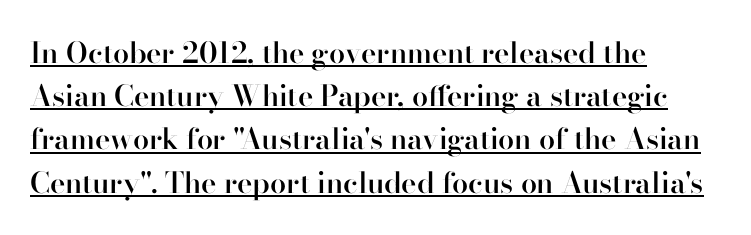
The glyphs have the mass of a demibold cut, below bold. Every row of glyphs begins at an identical x-position on the left. Tracking value appears to be zero — textbook default spacing. Underlining? Definitely there. Little horizontal feet cap the strokes, marking this as serif type. You can tell it's not italic because the verticals are truly vertical.
